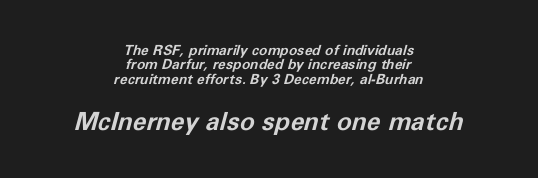
Which of the two is more prominent by size? The second, at the bottom. The whitespace from short lines is split evenly between both sides. Posture: slanted. These lines keep a tight, regular rhythm from letter to letter. The baseline area is clear.
